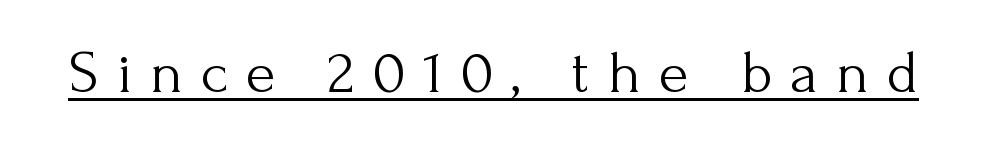
Looks like regular typesetting: each glyph gets only the width it needs. This is serif lettering, the kind often seen in printed books. Notice how a bar underscores the lettering throughout. These lines were composed using upright roman letters. Weight: in the light-to-regular range. Tracking here is generous; glyphs stand well apart from one another.
